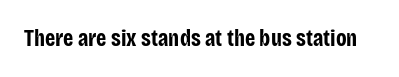
The image shows 23 px bold type, upright; set normal letter spacing, not underlined.
